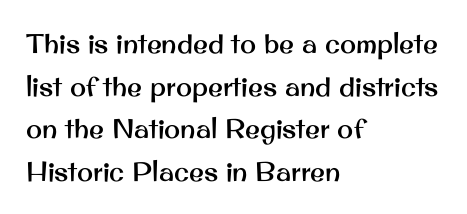
Q: Is the text italic (slanted)? A: No, it is upright.
Q: Is the text underlined? A: No.
Q: How is the paragraph aligned? A: Left-aligned.
Q: Is the spacing between letters normal or unusually wide? A: Normal.
Q: Is the spacing between lines tight, normal or loose? A: Normal.
